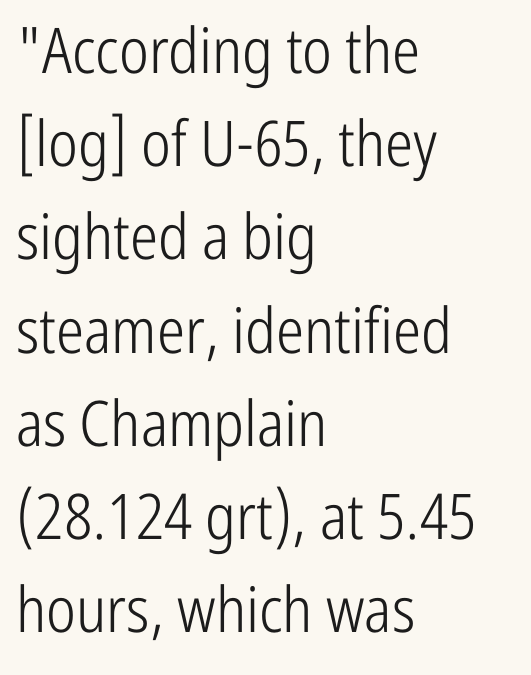
{"serif": "no", "italic": "no", "bold": "no", "weight": "light", "width": "condensed", "stroke_contrast": "low", "x_height": "medium", "monospaced": "no", "underline": "no", "align": "left", "line_spacing": "normal", "line_spacing_ratio": 1.48, "letter_spacing": "normal", "letter_spacing_em": 0.0, "glyph_px": 63}
